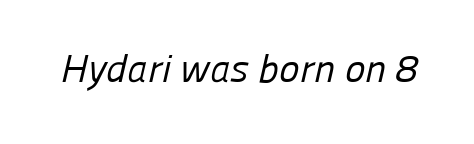
The image shows 39 px regular-weight sans-serif type; set normal letter spacing, not underlined; low stroke contrast and a medium x-height.
